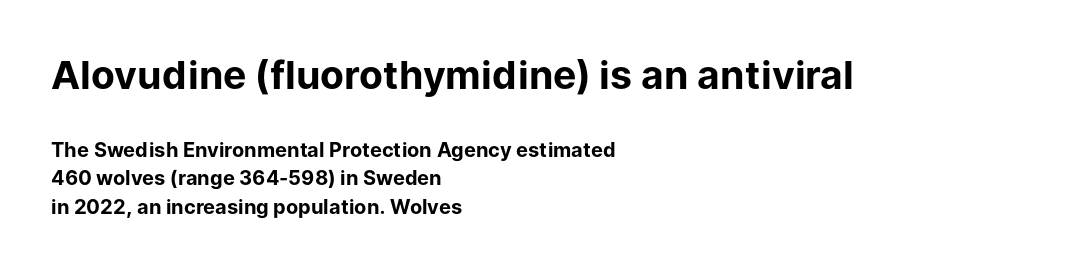
Q: Is the text bold? A: Yes.
Q: Is the text italic (slanted)? A: No, it is upright.
Q: Is the typeface a serif or a sans-serif typeface? A: Sans-serif.
Q: Is the text underlined? A: No.
Q: How is the paragraph aligned? A: Left-aligned.
Q: Is the spacing between letters normal or unusually wide? A: Normal.
Q: Is the spacing between lines tight, normal or loose? A: Normal.
Q: Which block of text is set in a larger size, the first (top) or the second (bottom)? A: The first (top) one.
Q: Width (condensed, normal, or wide)? A: Normal.
Q: Stroke contrast? A: Low.
Q: x-height? A: Medium.
Q: Monospaced? A: No.
